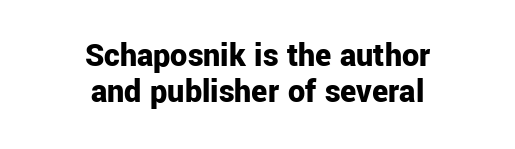
A typesetter would label this face a sans. The passage shown stacks its lines with hardly any gap. Caption: standard tracking, unaltered. In terms of weight, the rendering is a true, heavy bold. Each letter keeps its own natural width here, so spacing adapts to shape.
